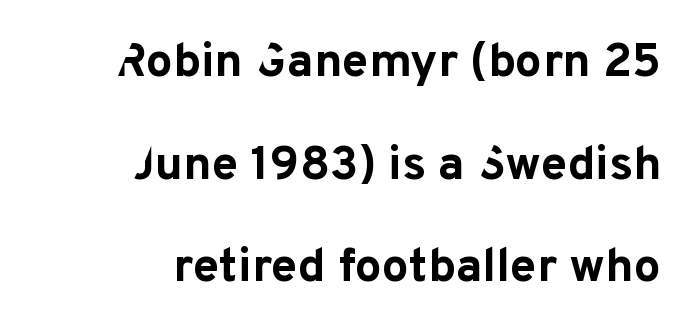
Q: Is the text bold? A: Yes.
Q: Is the text italic (slanted)? A: No, it is upright.
Q: Is the typeface a serif or a sans-serif typeface? A: Sans-serif.
Q: Is the text underlined? A: No.
Q: How is the paragraph aligned? A: Right-aligned.
Q: Is the spacing between letters normal or unusually wide? A: Normal.
Q: Is the spacing between lines tight, normal or loose? A: Loose.
Q: Width (condensed, normal, or wide)? A: Normal.
Q: Stroke contrast? A: Low.
Q: x-height? A: Medium.
Q: Monospaced? A: No.
